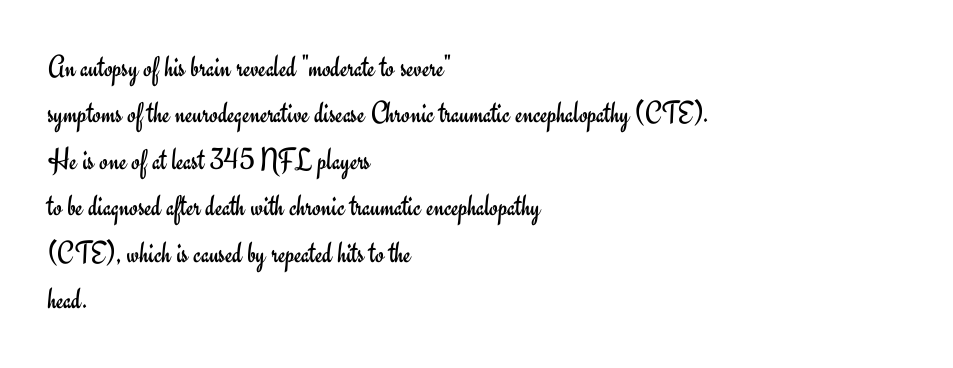
The passage shown is typeset with a sans-serif family. Heaviness? Minimal to ordinary, like unemphasized prose. You could not count columns in this text — the font is proportionally spaced. Is the block centered? No — it sits flush against the left margin. The passage shown is not underscored anywhere.
